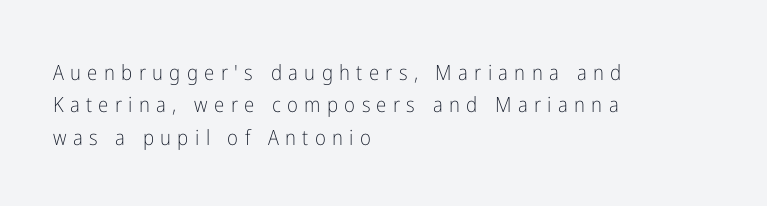
The image shows 21 px text type, upright; set left-aligned, normal line spacing (1.54x), unusually wide letter spacing (+0.3 em), not underlined.
